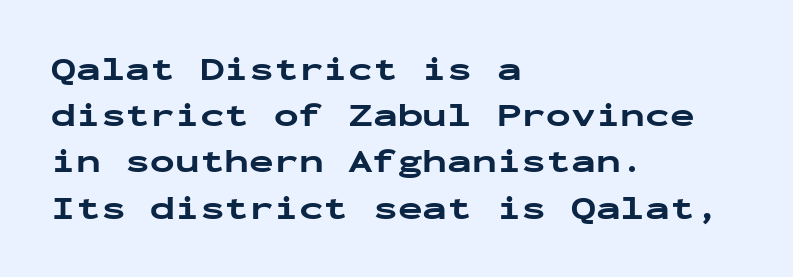
Q: Is the text bold? A: Yes.
Q: Is the text italic (slanted)? A: No, it is upright.
Q: Is the typeface a serif or a sans-serif typeface? A: Sans-serif.
Q: Is the text underlined? A: No.
Q: How is the paragraph aligned? A: Left-aligned.
Q: Is the spacing between letters normal or unusually wide? A: Normal.
Q: Is the spacing between lines tight, normal or loose? A: Normal.
Q: Width (condensed, normal, or wide)? A: Wide.
Q: Stroke contrast? A: Low.
Q: x-height? A: Medium.
Q: Monospaced? A: Yes.
